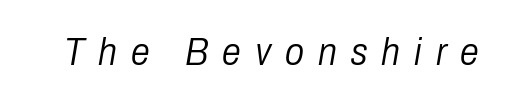
The image shows 38 px light, condensed type, italic (leaning right); set unusually wide letter spacing (+0.37 em), not underlined; low stroke contrast and a medium x-height.
